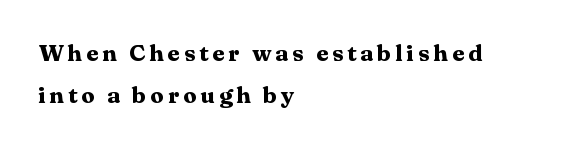
Q: Is the text bold? A: Yes.
Q: Is the text italic (slanted)? A: No, it is upright.
Q: Is the text underlined? A: No.
Q: How is the paragraph aligned? A: Left-aligned.
